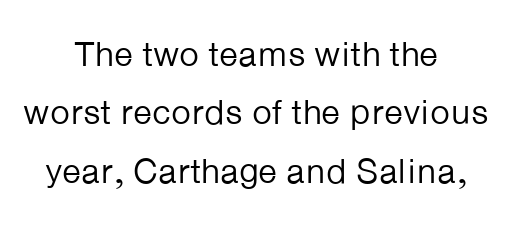
Q: Is the text bold? A: No.
Q: Is the text italic (slanted)? A: No, it is upright.
Q: Is the typeface a serif or a sans-serif typeface? A: Sans-serif.
Q: Is the text underlined? A: No.
Q: How is the paragraph aligned? A: Centered.
Q: Is the spacing between letters normal or unusually wide? A: Normal.
Q: Is the spacing between lines tight, normal or loose? A: Normal.
Q: Width (condensed, normal, or wide)? A: Normal.
Q: Stroke contrast? A: Low.
Q: x-height? A: Medium.
Q: Monospaced? A: No.
